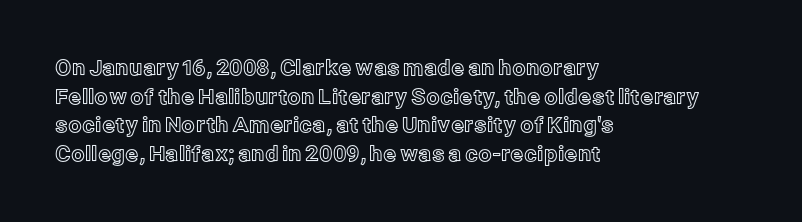
{"italic": "no", "underline": "no", "align": "left", "line_spacing": "normal", "line_spacing_ratio": 1.36, "letter_spacing": "normal", "letter_spacing_em": 0.0, "glyph_px": 21}
